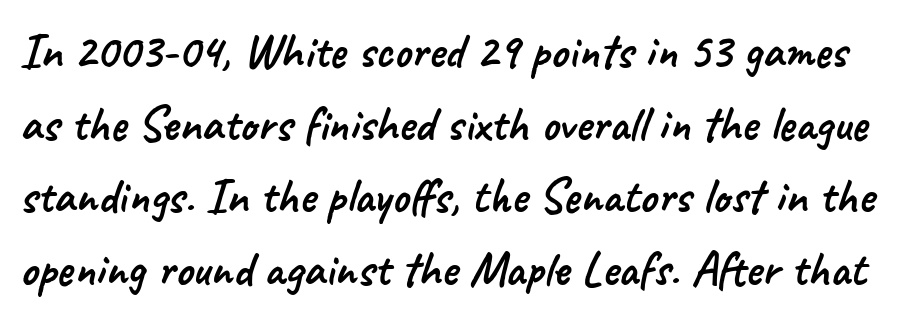
Line spacing here is normal. Is this a sans? Yes — the strokes have no serifs. The face used here is proportionally spaced, like ordinary book or web type. Descenders are the only things crossing below the line. Between one letter and the next there's only the usual sliver of space.
